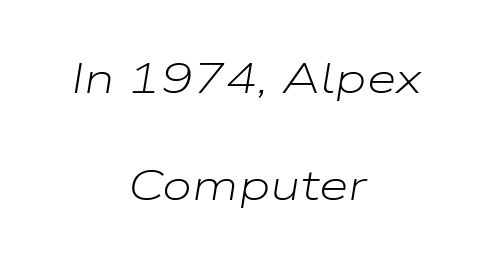
Q: Is the text bold? A: No.
Q: Is the text italic (slanted)? A: Yes, it leans right by about 9 degrees.
Q: Is the text underlined? A: No.
Q: How is the paragraph aligned? A: Centered.
Q: Is the spacing between letters normal or unusually wide? A: Normal.
Q: Is the spacing between lines tight, normal or loose? A: Loose.
Q: Width (condensed, normal, or wide)? A: Wide.
Q: Stroke contrast? A: Low.
Q: x-height? A: Medium.
Q: Monospaced? A: No.
